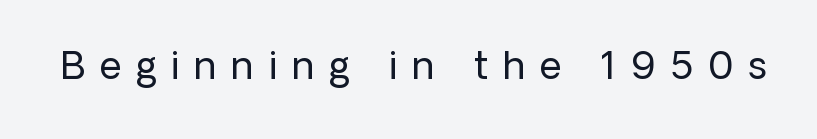
{"serif": "no", "italic": "no", "bold": "no", "weight": "regular", "width": "normal", "stroke_contrast": "low", "x_height": "medium", "monospaced": "no", "underline": "no", "letter_spacing": "wide", "letter_spacing_em": 0.39, "glyph_px": 38}
